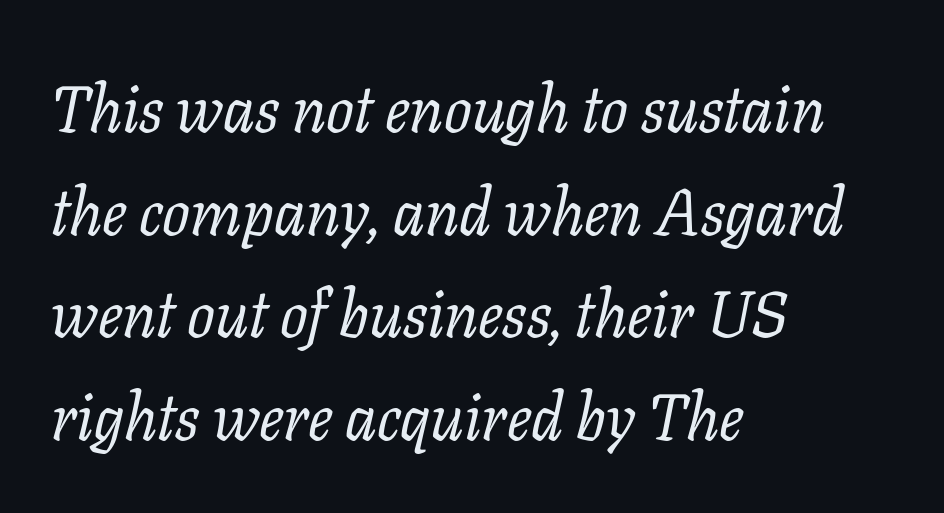
The image shows 65 px regular-weight serif type, italic (leaning right); set left-aligned, normal line spacing (1.58x), normal letter spacing, not underlined; low stroke contrast and a medium x-height.
